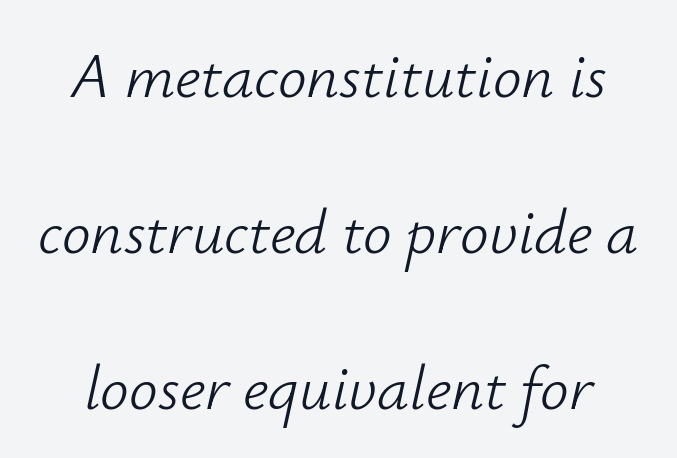
{"italic": "yes", "lean": "right", "slant_degrees": 12, "bold": "no", "weight": "light", "width": "normal", "stroke_contrast": "low", "x_height": "small", "monospaced": "no", "underline": "no", "line_spacing": "loose", "line_spacing_ratio": 2.44, "letter_spacing": "normal", "letter_spacing_em": 0.0, "glyph_px": 64}
